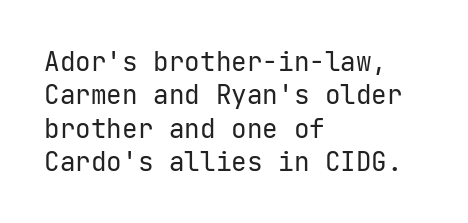
Q: Is the text bold? A: No.
Q: Is the text italic (slanted)? A: No, it is upright.
Q: Is the text underlined? A: No.
Q: How is the paragraph aligned? A: Left-aligned.
Q: Is the spacing between letters normal or unusually wide? A: Normal.
Q: Is the spacing between lines tight, normal or loose? A: Normal.
